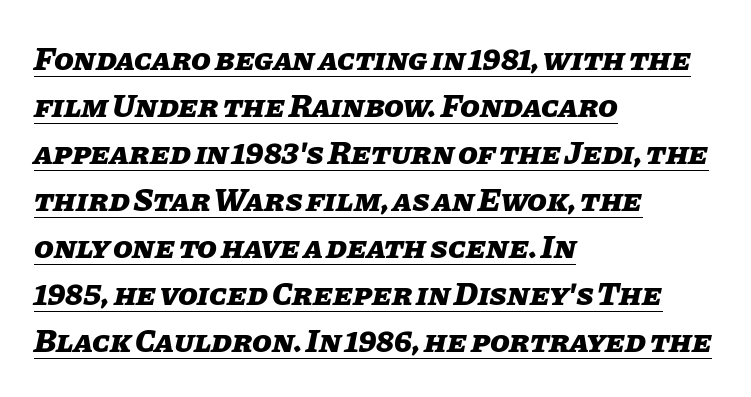
Proportional: the letters do not fall into vertical columns. A typographer would call this underscored text. The rendering keeps characters at their native spacing. These lines were composed using italics. Weight: bold. One glance says typical: line gaps are just what's usual.
